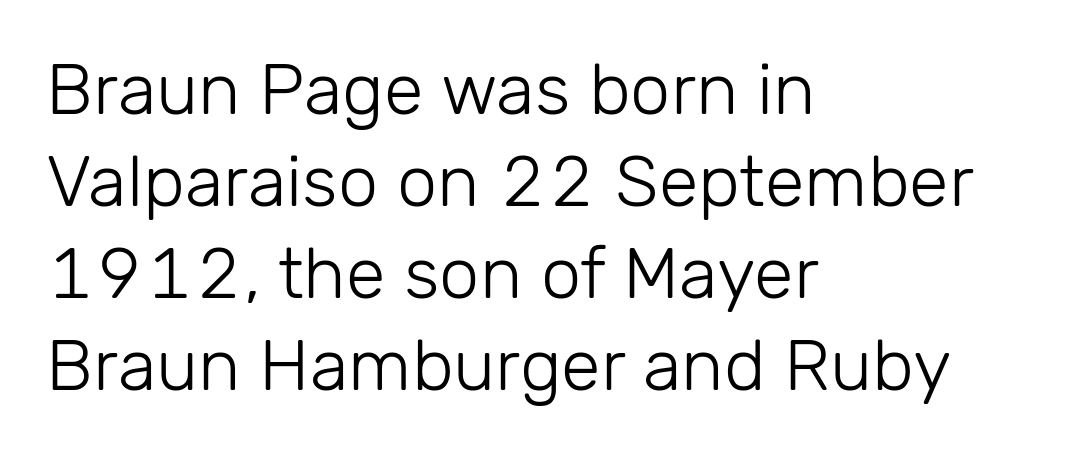
Q: Is the text bold? A: No.
Q: Is the text italic (slanted)? A: No, it is upright.
Q: Is the typeface a serif or a sans-serif typeface? A: Sans-serif.
Q: Is the text underlined? A: No.
Q: How is the paragraph aligned? A: Left-aligned.
Q: Is the spacing between letters normal or unusually wide? A: Normal.
Q: Is the spacing between lines tight, normal or loose? A: Normal.
Q: Width (condensed, normal, or wide)? A: Normal.
Q: Stroke contrast? A: Low.
Q: x-height? A: Medium.
Q: Monospaced? A: No.
